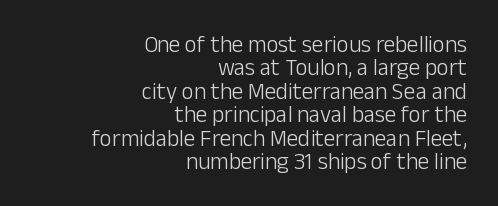
Q: Is the text bold? A: No.
Q: Is the text italic (slanted)? A: No, it is upright.
Q: Is the text underlined? A: No.
Q: How is the paragraph aligned? A: Right-aligned.
Q: Is the spacing between letters normal or unusually wide? A: Normal.
Q: Is the spacing between lines tight, normal or loose? A: Tight.
